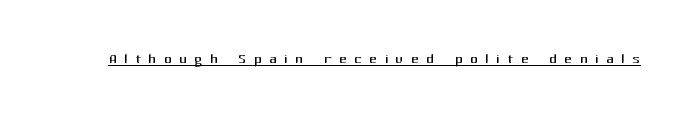
Vertical stems look standard width or narrower in stroke. Emphasis is given by a line drawn under the lettering. A typesetter would call this heavily tracked-out type. Vertical strokes here are truly vertical.
